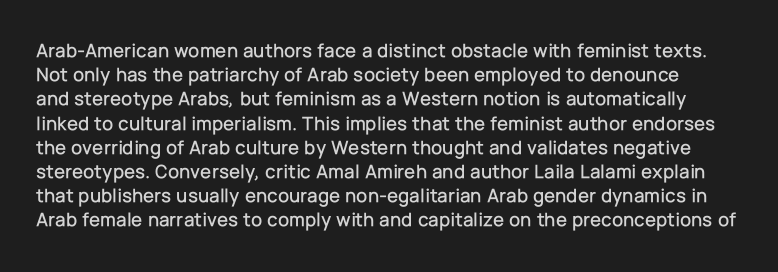
Q: Is the text italic (slanted)? A: No, it is upright.
Q: Is the text underlined? A: No.
Q: Is the spacing between letters normal or unusually wide? A: Normal.
